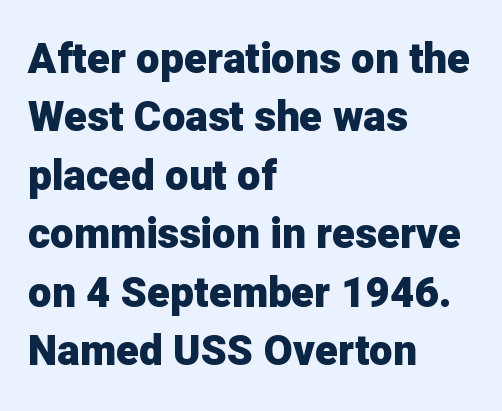
The image shows 42 px heavy sans-serif type, upright; set left-aligned, normal line spacing (1.39x), normal letter spacing, not underlined; low stroke contrast and a medium x-height.
